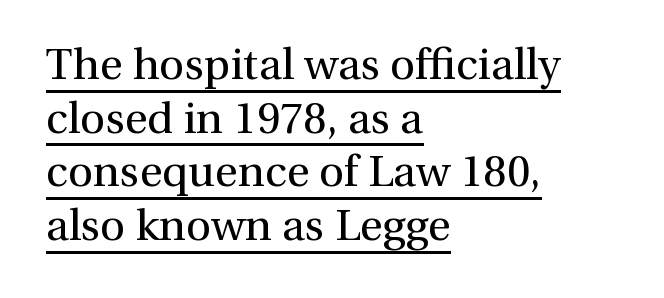
Visually the block forms a straight wall on the left and a jagged coastline on the right. The specimen reads as upright at a glance. The passage shown is underscored from start to finish. Unbolded letterforms with no extra heft. Default kerning and tracking; the words read as compact shapes. Is this a fixed-width face? No — the glyphs have proportional, varying widths.
